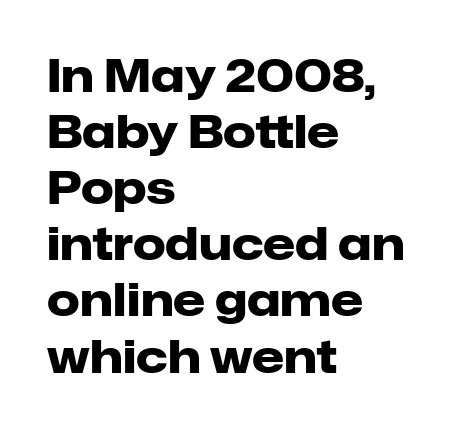
Q: Is the text bold? A: Yes.
Q: Is the text italic (slanted)? A: No, it is upright.
Q: Is the typeface a serif or a sans-serif typeface? A: Sans-serif.
Q: Is the text underlined? A: No.
Q: How is the paragraph aligned? A: Left-aligned.
Q: Is the spacing between letters normal or unusually wide? A: Normal.
Q: Width (condensed, normal, or wide)? A: Normal.
Q: Stroke contrast? A: Low.
Q: x-height? A: Medium.
Q: Monospaced? A: No.
